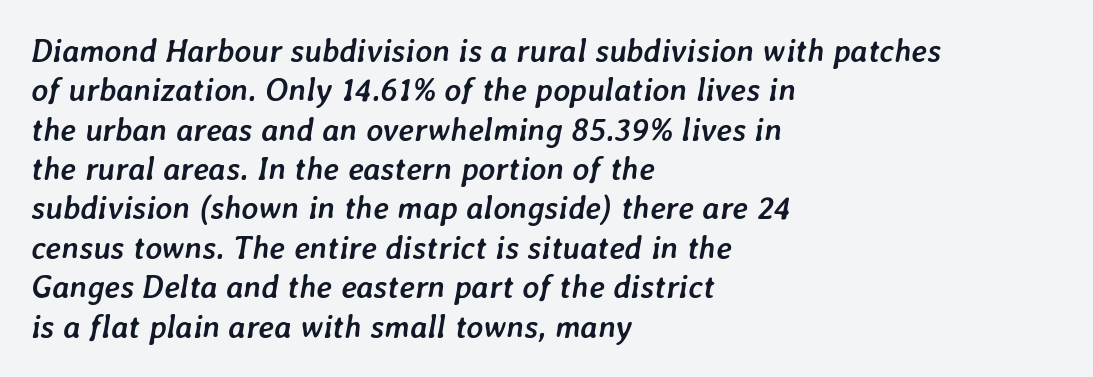
Q: Is the text bold? A: Yes.
Q: Is the text italic (slanted)? A: Yes, it leans right by about 7 degrees.
Q: Is the text underlined? A: No.
Q: How is the paragraph aligned? A: Left-aligned.
Q: Is the spacing between letters normal or unusually wide? A: Normal.
Q: Width (condensed, normal, or wide)? A: Normal.
Q: Stroke contrast? A: Low.
Q: x-height? A: Medium.
Q: Monospaced? A: No.
